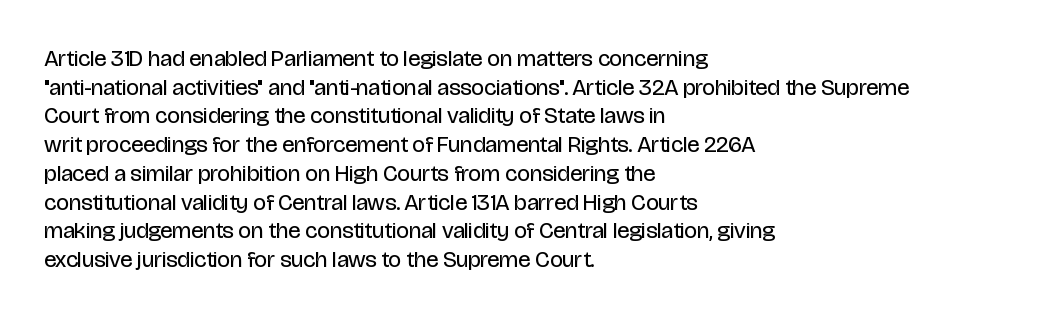
Q: Is the text bold? A: No.
Q: Is the text italic (slanted)? A: No, it is upright.
Q: Is the text underlined? A: No.
Q: How is the paragraph aligned? A: Left-aligned.
Q: Is the spacing between letters normal or unusually wide? A: Normal.
Q: Is the spacing between lines tight, normal or loose? A: Normal.
